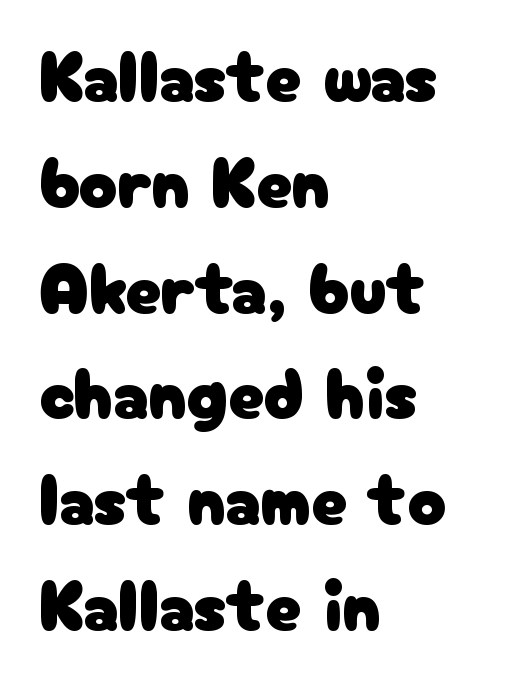
{"serif": "no", "italic": "no", "width": "normal", "stroke_contrast": "low", "x_height": "medium", "monospaced": "no", "underline": "no", "align": "left", "line_spacing": "normal", "line_spacing_ratio": 1.49, "letter_spacing": "normal", "letter_spacing_em": 0.0, "glyph_px": 71}
